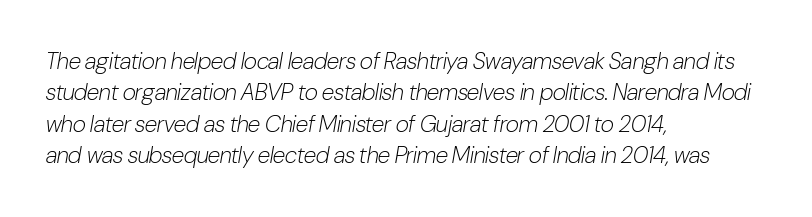
The image shows 23 px text type, italic (leaning right); set left-aligned, normal line spacing (1.36x), normal letter spacing, not underlined.
